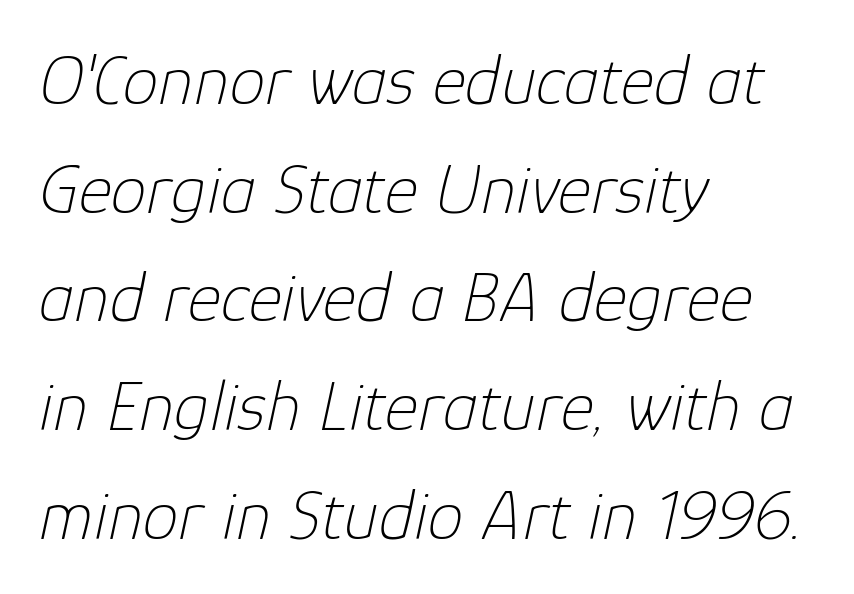
Q: Is the text bold? A: No.
Q: Is the text italic (slanted)? A: Yes, it leans right by about 12 degrees.
Q: Is the text underlined? A: No.
Q: How is the paragraph aligned? A: Left-aligned.
Q: Is the spacing between letters normal or unusually wide? A: Normal.
Q: Is the spacing between lines tight, normal or loose? A: Normal.
Q: Width (condensed, normal, or wide)? A: Normal.
Q: Stroke contrast? A: Low.
Q: x-height? A: Medium.
Q: Monospaced? A: No.
